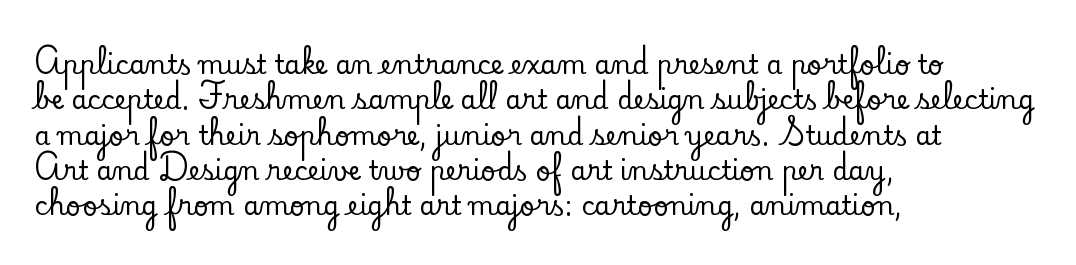
{"italic": "no", "underline": "no", "align": "left", "line_spacing": "normal", "line_spacing_ratio": 1.36, "letter_spacing": "normal", "letter_spacing_em": 0.0, "glyph_px": 26}
